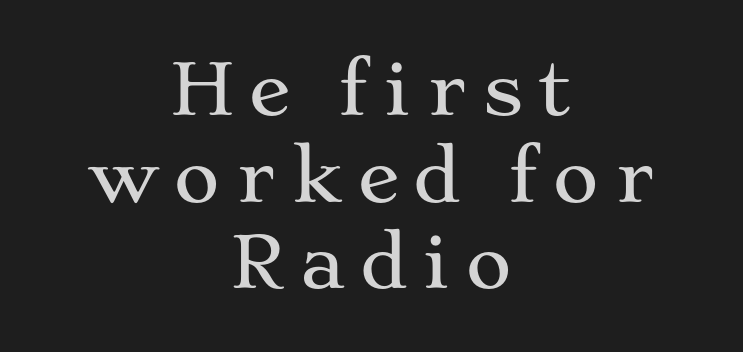
{"serif": "yes", "italic": "no", "width": "wide", "stroke_contrast": "medium", "x_height": "medium", "monospaced": "no", "underline": "no", "align": "center", "line_spacing_ratio": 1.22, "letter_spacing": "wide", "letter_spacing_em": 0.2, "glyph_px": 71}
